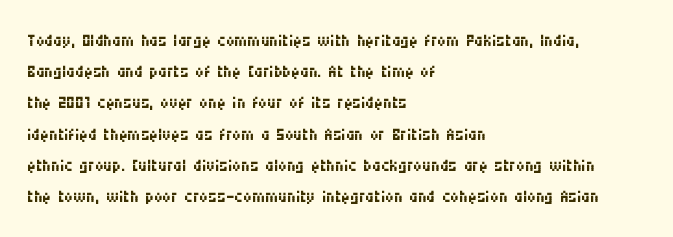
The image shows 24 px text type, upright; set left-aligned, normal line spacing (1.3x), normal letter spacing, not underlined.
